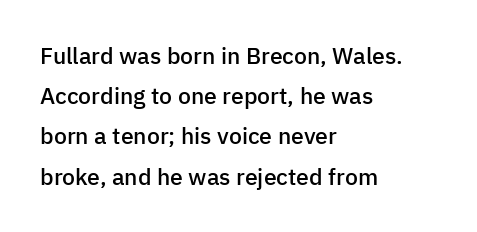
The image shows 23 px text type, upright; set left-aligned, line spacing 1.75x, normal letter spacing, not underlined.
